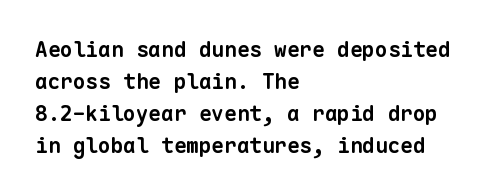
The image shows 21 px bold type; set left-aligned, normal line spacing (1.52x), normal letter spacing, not underlined.
